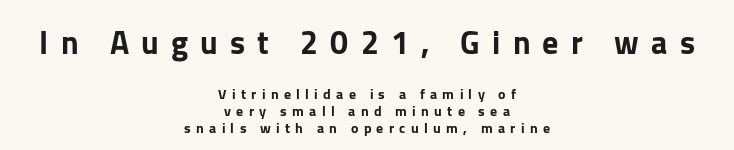
{"serif": "no", "italic": "no", "width": "normal", "stroke_contrast": "low", "x_height": "medium", "monospaced": "no", "underline": "no", "align": "center", "line_spacing_ratio": 1.21, "letter_spacing": "wide", "letter_spacing_em": 0.38, "larger_block": "first", "size_ratio": 2.29, "glyph_px": 32}
